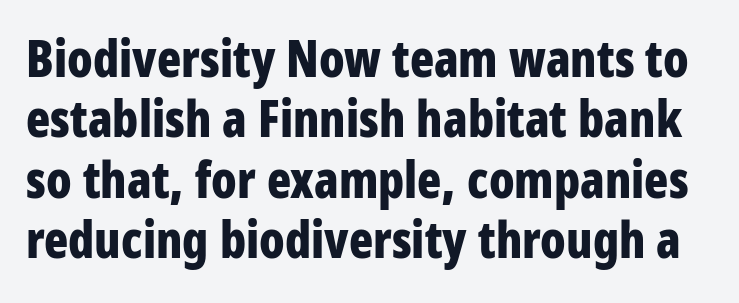
The baseline area is clear. Look at the tracking — it's just the regular setting, nothing added. The specimen reads as upright at a glance. Is this a fixed-width face? No — the glyphs have proportional, varying widths. Compared with an ordinary text face, these strokes are far heavier — a full bold.
